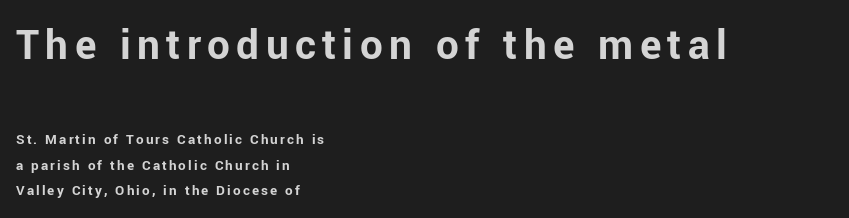
The image shows 45 px bold sans-serif type, upright; set left-aligned, line spacing 1.71x, not underlined; the first (top) block is 3.0x larger; low stroke contrast and a medium x-height.
